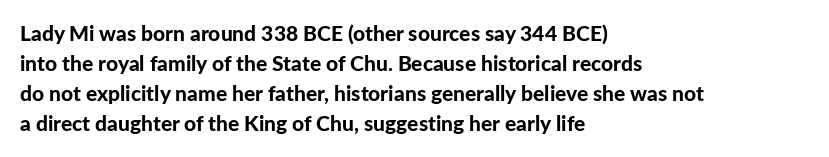
The image shows 21 px bold type, upright; set left-aligned, normal line spacing (1.43x), normal letter spacing, not underlined.
